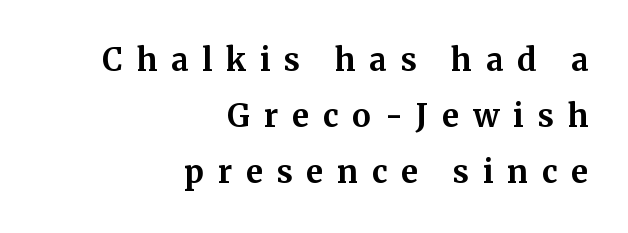
Plain, unruled lines of type. A typesetter would call this proportional, since set widths differ per character. Strong, thick strokes mark this as bold type. Every row of glyphs terminates at an identical x-position on the right. Someone cranked the tracking dial way up on this one. You can tell from the footed stems that serif type was used.
